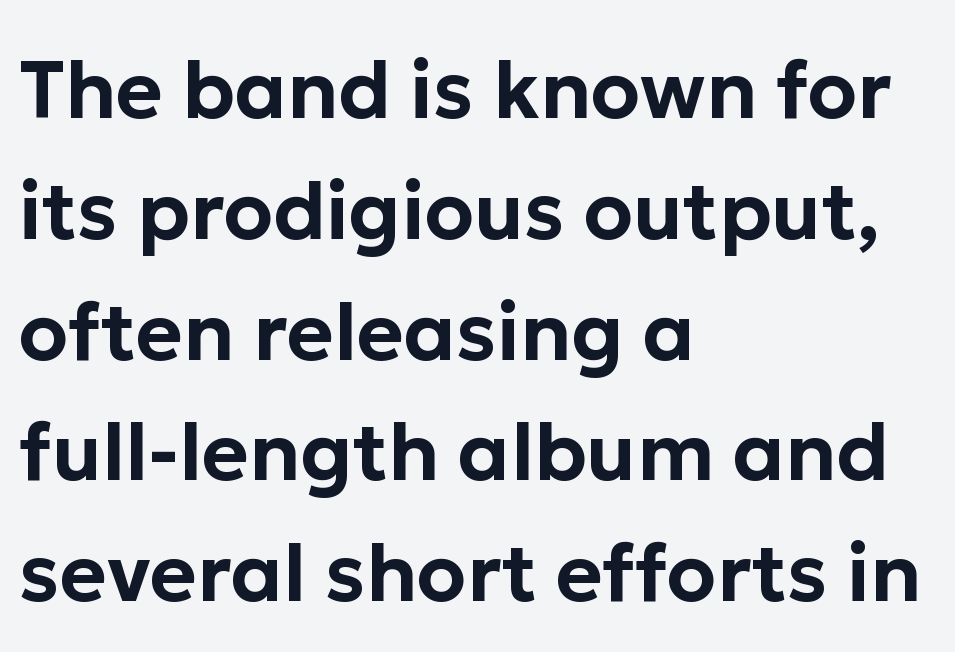
Q: Is the text italic (slanted)? A: No, it is upright.
Q: Is the typeface a serif or a sans-serif typeface? A: Sans-serif.
Q: Is the text underlined? A: No.
Q: How is the paragraph aligned? A: Left-aligned.
Q: Is the spacing between letters normal or unusually wide? A: Normal.
Q: Is the spacing between lines tight, normal or loose? A: Normal.
Q: Width (condensed, normal, or wide)? A: Normal.
Q: Stroke contrast? A: Low.
Q: x-height? A: Medium.
Q: Monospaced? A: No.
